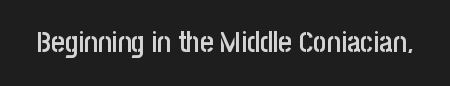
Q: Is the text bold? A: Semi-bold.
Q: Is the text italic (slanted)? A: No, it is upright.
Q: Is the typeface a serif or a sans-serif typeface? A: Sans-serif.
Q: Is the text underlined? A: No.
Q: Is the spacing between letters normal or unusually wide? A: Normal.
Q: Width (condensed, normal, or wide)? A: Condensed.
Q: Stroke contrast? A: Low.
Q: x-height? A: Large.
Q: Monospaced? A: No.
